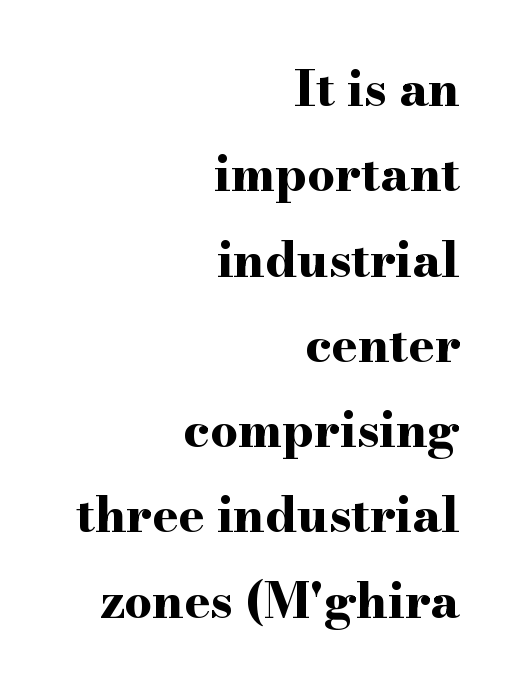
Q: Is the text bold? A: Yes.
Q: Is the text italic (slanted)? A: No, it is upright.
Q: Is the typeface a serif or a sans-serif typeface? A: Serif.
Q: Is the text underlined? A: No.
Q: How is the paragraph aligned? A: Right-aligned.
Q: Is the spacing between letters normal or unusually wide? A: Normal.
Q: Width (condensed, normal, or wide)? A: Wide.
Q: Stroke contrast? A: High.
Q: x-height? A: Small.
Q: Monospaced? A: No.
